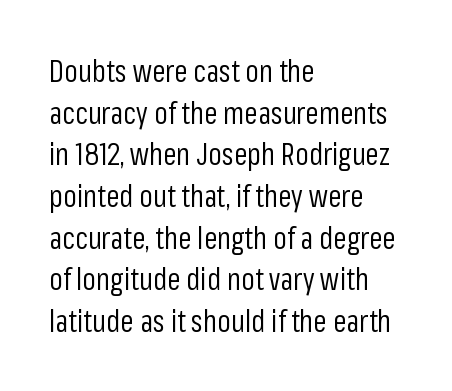
{"serif": "no", "italic": "no", "bold": "no", "weight": "regular", "width": "condensed", "stroke_contrast": "low", "x_height": "medium", "monospaced": "no", "underline": "no", "align": "left", "line_spacing": "normal", "line_spacing_ratio": 1.39, "letter_spacing": "normal", "letter_spacing_em": 0.0, "glyph_px": 30}
